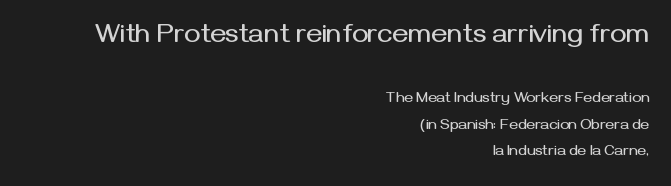
{"italic": "no", "underline": "no", "align": "right", "line_spacing_ratio": 1.77, "letter_spacing": "normal", "letter_spacing_em": 0.0, "larger_block": "first", "size_ratio": 1.8, "glyph_px": 27}
